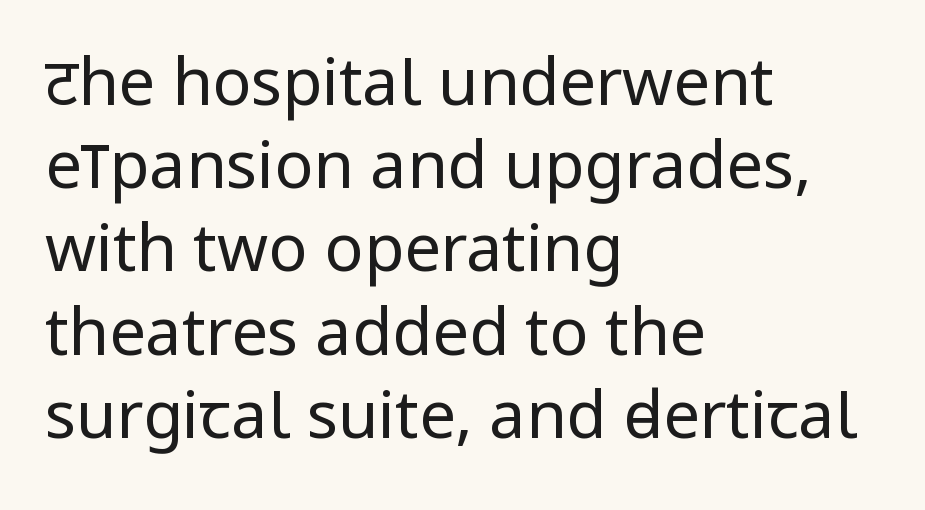
Type style note: lacks serifs. The line texture is even and compact thanks to regular tracking. In CSS terms this would be text-align: left. Normally led — the rows are evenly, conventionally spaced. The zone under the glyphs is completely vacant. The strokes are not fattened; the text isn't bold.
